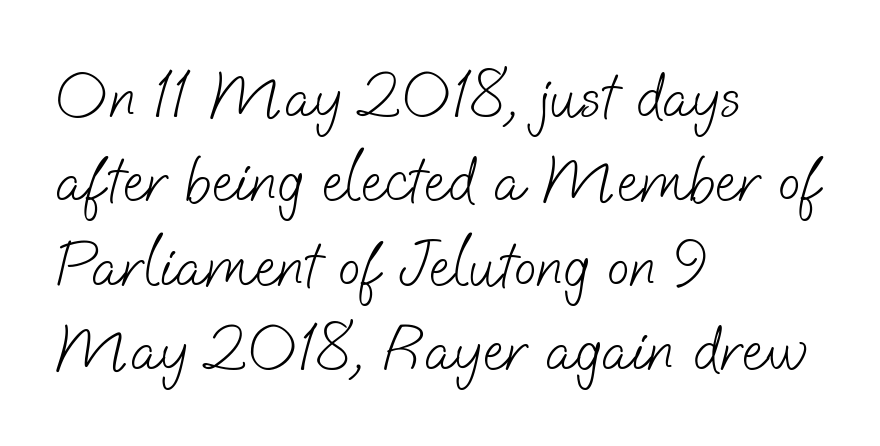
Q: Is the text bold? A: No.
Q: Is the typeface a serif or a sans-serif typeface? A: Sans-serif.
Q: Is the text underlined? A: No.
Q: How is the paragraph aligned? A: Left-aligned.
Q: Is the spacing between letters normal or unusually wide? A: Normal.
Q: Is the spacing between lines tight, normal or loose? A: Normal.
Q: Width (condensed, normal, or wide)? A: Normal.
Q: Stroke contrast? A: Low.
Q: x-height? A: Small.
Q: Monospaced? A: No.
